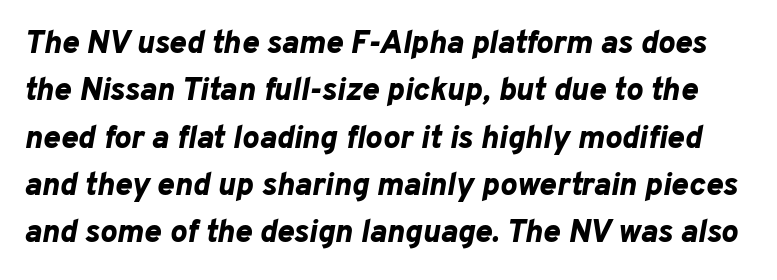
The image shows 32 px bold type, italic (leaning right); set normal line spacing (1.48x), normal letter spacing, not underlined; low stroke contrast and a medium x-height.
